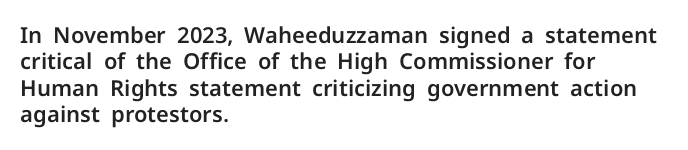
{"italic": "no", "underline": "no", "align": "left", "line_spacing_ratio": 1.2, "letter_spacing": "normal", "letter_spacing_em": 0.0, "glyph_px": 22}
